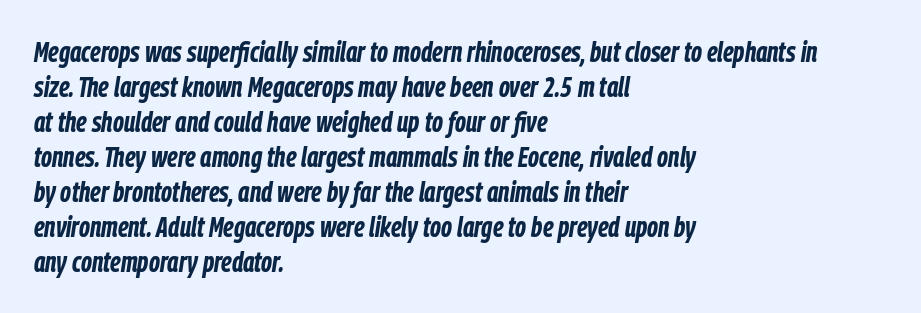
The image shows 28 px bold, condensed type, italic (leaning right); set left-aligned, normal line spacing (1.25x), normal letter spacing, not underlined; low stroke contrast and a medium x-height.
